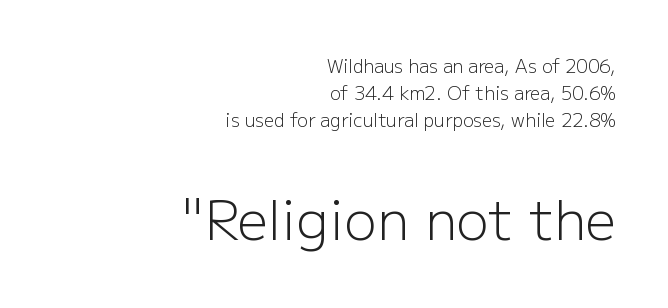
Q: Is the text bold? A: No.
Q: Is the text italic (slanted)? A: No, it is upright.
Q: Is the typeface a serif or a sans-serif typeface? A: Sans-serif.
Q: Is the text underlined? A: No.
Q: How is the paragraph aligned? A: Right-aligned.
Q: Is the spacing between letters normal or unusually wide? A: Normal.
Q: Is the spacing between lines tight, normal or loose? A: Normal.
Q: Which block of text is set in a larger size, the first (top) or the second (bottom)? A: The second (bottom) one.
Q: Width (condensed, normal, or wide)? A: Normal.
Q: Stroke contrast? A: Low.
Q: x-height? A: Medium.
Q: Monospaced? A: No.
